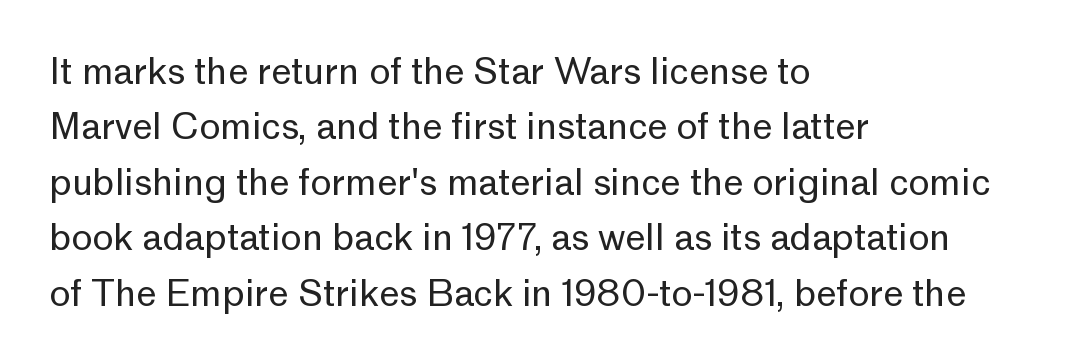
Students, note that the glyphs here touch the page at normal intervals. Upright lettering throughout. Words float on clear page, feet unadorned. Regular leading. The letterforms sit at book weight or below.
